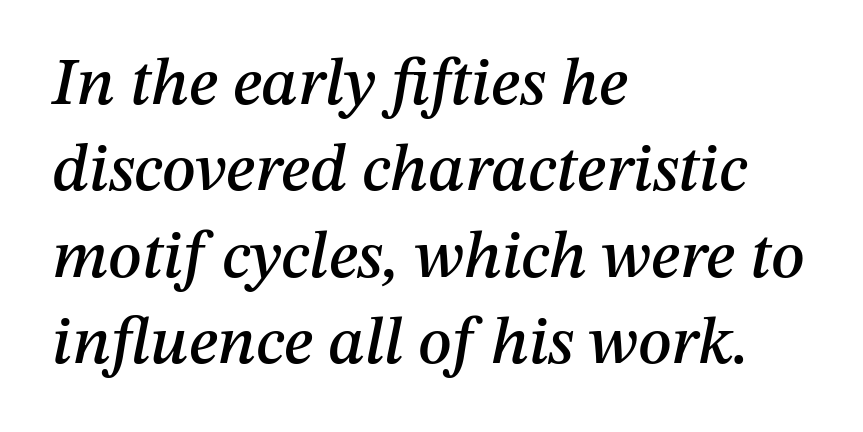
{"italic": "yes", "lean": "right", "slant_degrees": 12, "width": "normal", "stroke_contrast": "medium", "x_height": "medium", "monospaced": "no", "underline": "no", "align": "left", "line_spacing": "normal", "line_spacing_ratio": 1.29, "letter_spacing": "normal", "letter_spacing_em": 0.0, "glyph_px": 67}
